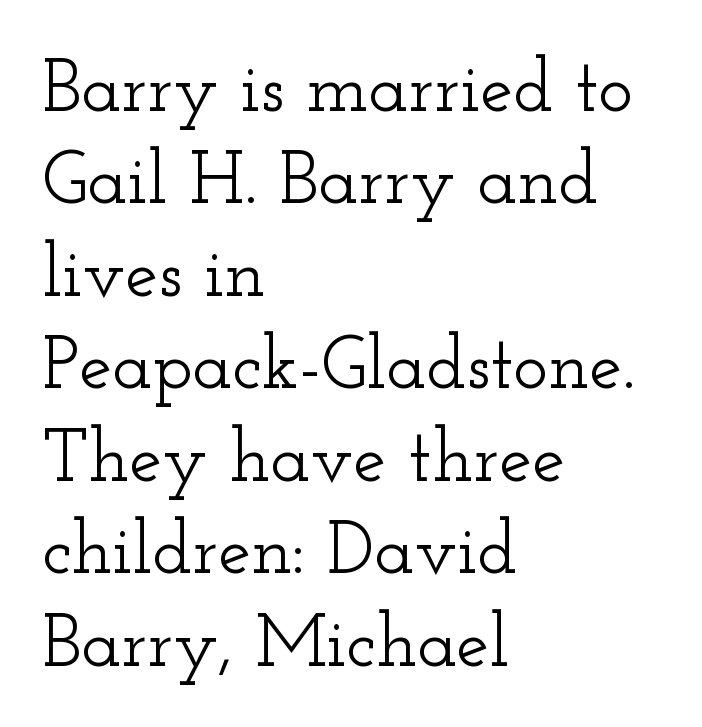
Q: Is the text italic (slanted)? A: No, it is upright.
Q: Is the typeface a serif or a sans-serif typeface? A: Serif.
Q: Is the text underlined? A: No.
Q: How is the paragraph aligned? A: Left-aligned.
Q: Is the spacing between letters normal or unusually wide? A: Normal.
Q: Is the spacing between lines tight, normal or loose? A: Normal.
Q: Width (condensed, normal, or wide)? A: Wide.
Q: Stroke contrast? A: Low.
Q: x-height? A: Small.
Q: Monospaced? A: No.
